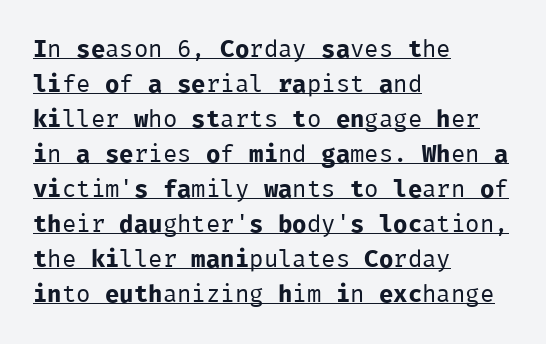
This sample uses plain, unmodified letter spacing. The block of text has a typical density, with ordinary space between rows. The face used here appears with an underline applied. Line starts are locked; line ends wander. Quick note: not italic, upright. No heavy texture on the line: the type isn't bold.
